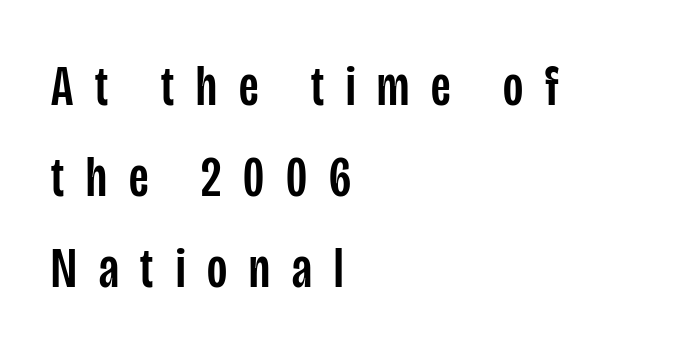
{"serif": "no", "italic": "no", "width": "condensed", "stroke_contrast": "low", "x_height": "large", "monospaced": "no", "underline": "no", "align": "left", "line_spacing": "normal", "line_spacing_ratio": 1.57, "letter_spacing": "wide", "letter_spacing_em": 0.38, "glyph_px": 58}
